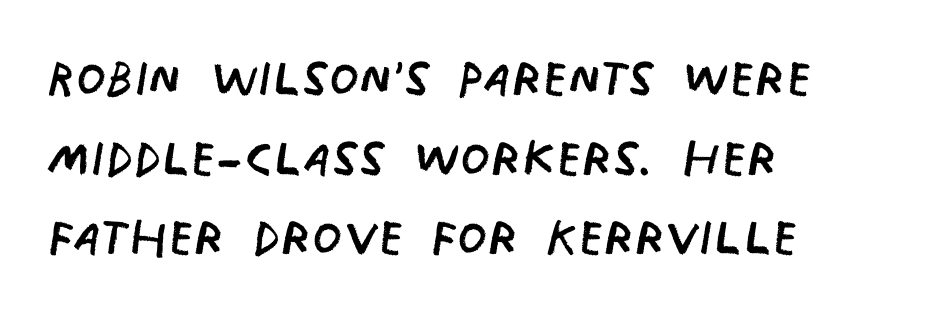
Q: Is the text bold? A: No.
Q: Is the typeface a serif or a sans-serif typeface? A: Sans-serif.
Q: Is the text underlined? A: No.
Q: How is the paragraph aligned? A: Left-aligned.
Q: Is the spacing between letters normal or unusually wide? A: Normal.
Q: Width (condensed, normal, or wide)? A: Condensed.
Q: Stroke contrast? A: Low.
Q: x-height? A: Large.
Q: Monospaced? A: No.
